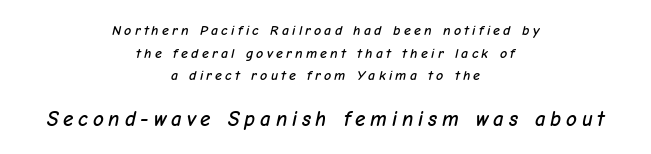
{"italic": "yes", "lean": "right", "slant_degrees": 12, "underline": "no", "align": "center", "line_spacing": "normal", "line_spacing_ratio": 1.62, "letter_spacing": "wide", "letter_spacing_em": 0.23, "larger_block": "second", "size_ratio": 1.5, "glyph_px": 21}
